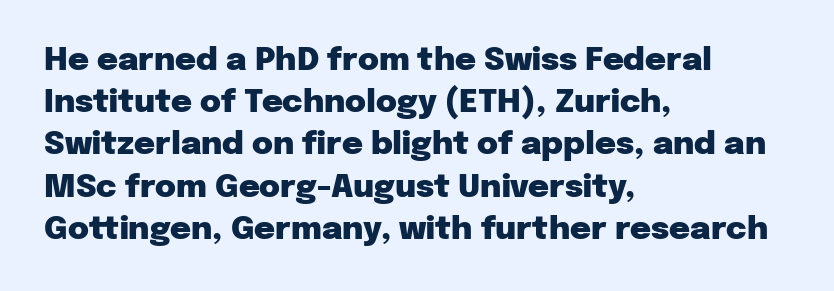
The image shows 32 px heavy sans-serif type, upright; set left-aligned, normal line spacing (1.32x), normal letter spacing, not underlined; low stroke contrast and a medium x-height.
